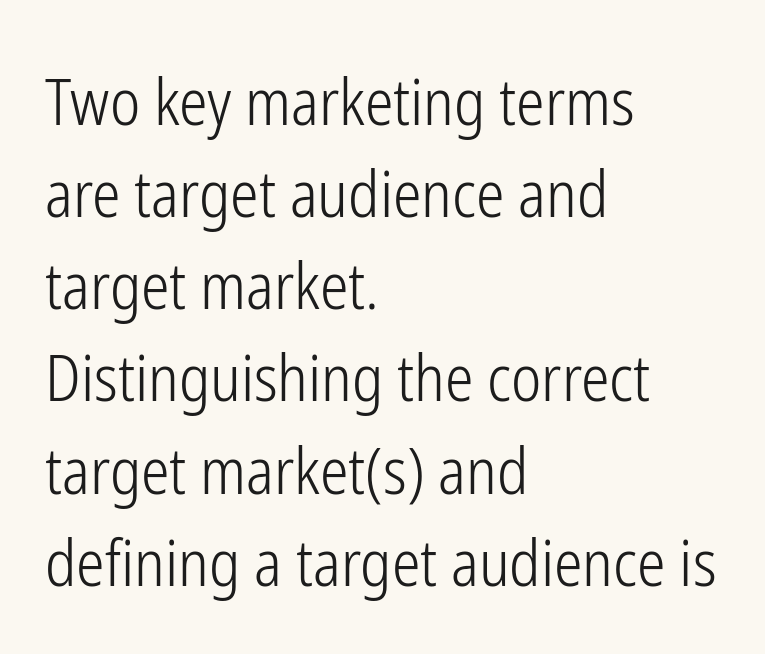
The image shows 64 px light, condensed sans-serif type, upright; set left-aligned, normal line spacing (1.44x), normal letter spacing, not underlined; low stroke contrast and a medium x-height.
